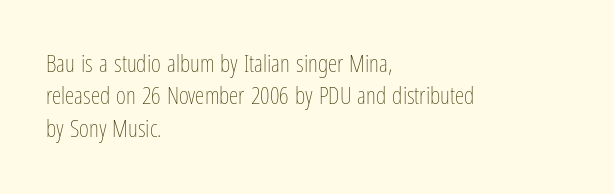
The typesetter chose a ragged-right arrangement here. In terms of letterspacing, this is plain default setting. Descenders hang freely into open space. A typesetter would call this leading conventional body-copy spacing. Stems and bowls with no extra thickness — not bold.
